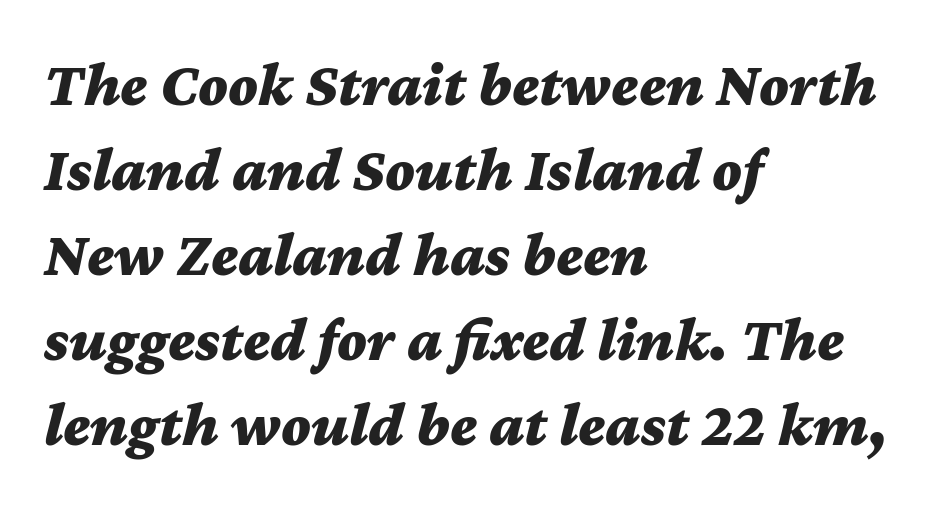
Q: Is the text bold? A: Yes.
Q: Is the text italic (slanted)? A: Yes, it leans right by about 12 degrees.
Q: Is the text underlined? A: No.
Q: How is the paragraph aligned? A: Left-aligned.
Q: Is the spacing between letters normal or unusually wide? A: Normal.
Q: Is the spacing between lines tight, normal or loose? A: Normal.
Q: Width (condensed, normal, or wide)? A: Wide.
Q: Stroke contrast? A: Medium.
Q: x-height? A: Medium.
Q: Monospaced? A: No.
